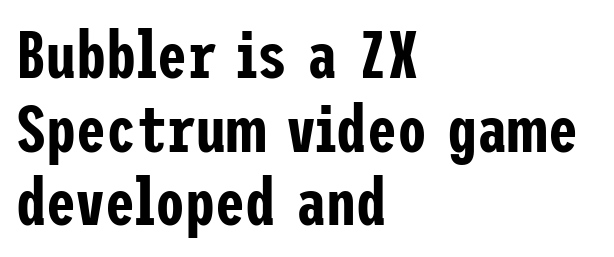
Teacher's note: observe the even left margin — that is flush-left alignment. The rendering keeps characters at their native spacing. Notice how descenders almost collide with the ascenders below — that's tight leading. Upright lettering throughout. Observe the absence of serifs on each vertical stroke in this sample.
